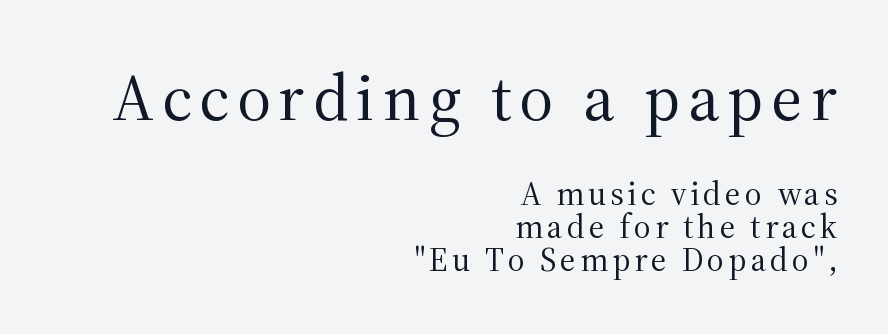
{"serif": "yes", "italic": "no", "bold": "no", "weight": "regular", "width": "normal", "stroke_contrast": "medium", "x_height": "medium", "monospaced": "no", "underline": "no", "align": "right", "line_spacing": "tight", "line_spacing_ratio": 1.0, "larger_block": "first", "size_ratio": 2.0, "glyph_px": 66}
